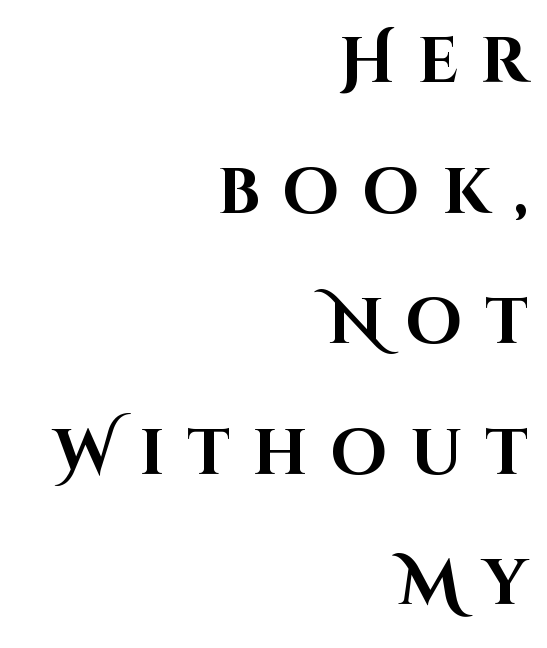
Q: Is the text bold? A: Yes.
Q: Is the text italic (slanted)? A: No, it is upright.
Q: Is the typeface a serif or a sans-serif typeface? A: Sans-serif.
Q: Is the text underlined? A: No.
Q: How is the paragraph aligned? A: Right-aligned.
Q: Is the spacing between letters normal or unusually wide? A: Unusually wide.
Q: Is the spacing between lines tight, normal or loose? A: Loose.
Q: Width (condensed, normal, or wide)? A: Normal.
Q: Stroke contrast? A: High.
Q: x-height? A: Large.
Q: Monospaced? A: No.
